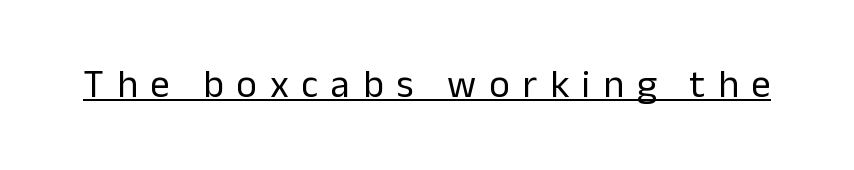
Q: Is the text bold? A: No.
Q: Is the text italic (slanted)? A: No, it is upright.
Q: Is the typeface a serif or a sans-serif typeface? A: Sans-serif.
Q: Is the text underlined? A: Yes.
Q: Is the spacing between letters normal or unusually wide? A: Unusually wide.
Q: Width (condensed, normal, or wide)? A: Normal.
Q: Stroke contrast? A: Low.
Q: x-height? A: Medium.
Q: Monospaced? A: No.
